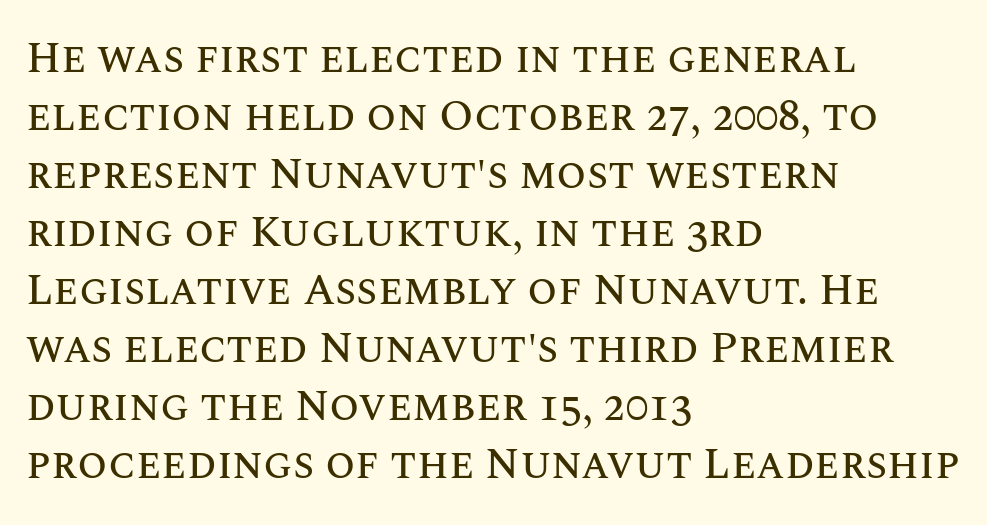
The image shows 43 px text type, upright; set left-aligned, normal line spacing (1.35x), normal letter spacing, not underlined; medium stroke contrast and a large x-height.
